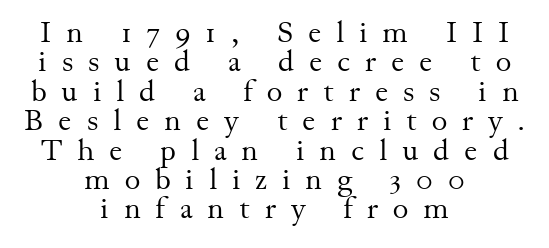
{"serif": "yes", "italic": "no", "bold": "no", "weight": "regular", "width": "normal", "stroke_contrast": "medium", "x_height": "small", "monospaced": "no", "underline": "no", "align": "center", "line_spacing": "tight", "line_spacing_ratio": 0.98, "letter_spacing": "wide", "letter_spacing_em": 0.5, "glyph_px": 30}
